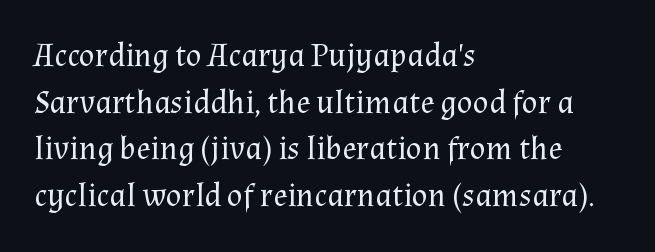
{"italic": "no", "bold": "no", "weight": "regular", "width": "normal", "stroke_contrast": "medium", "x_height": "medium", "monospaced": "no", "underline": "no", "align": "left", "line_spacing": "normal", "line_spacing_ratio": 1.41, "letter_spacing": "normal", "letter_spacing_em": 0.0, "glyph_px": 33}
